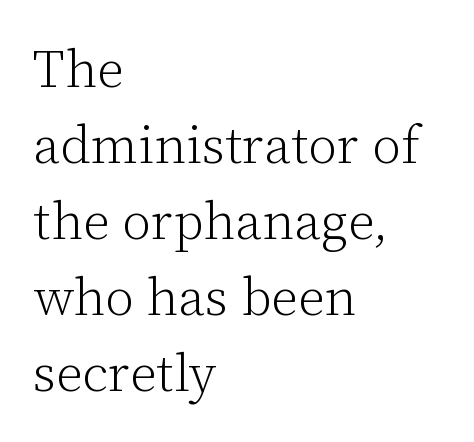
The image shows 52 px light serif type, upright; set left-aligned, normal line spacing (1.46x), normal letter spacing, not underlined; low stroke contrast and a medium x-height.
